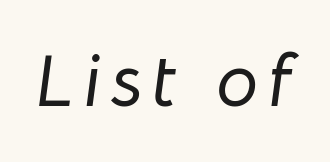
The rendering uses natural spacing where letterforms have individual widths. The strip under each line holds only bare page. This sample uses an oblique cut, with every glyph tilted off the vertical.
